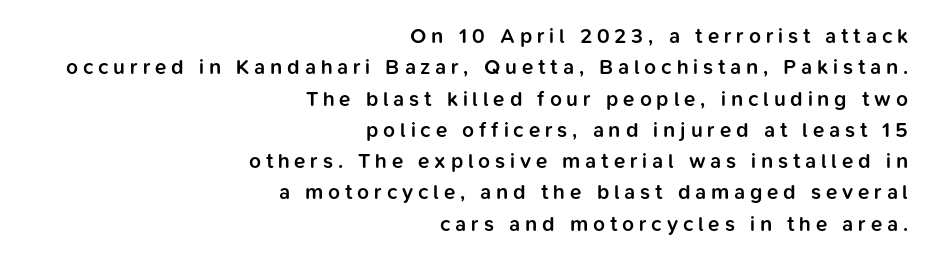
{"italic": "no", "bold": "semi", "underline": "no", "align": "right", "line_spacing": "normal", "line_spacing_ratio": 1.49, "letter_spacing": "wide", "letter_spacing_em": 0.23, "glyph_px": 21}
